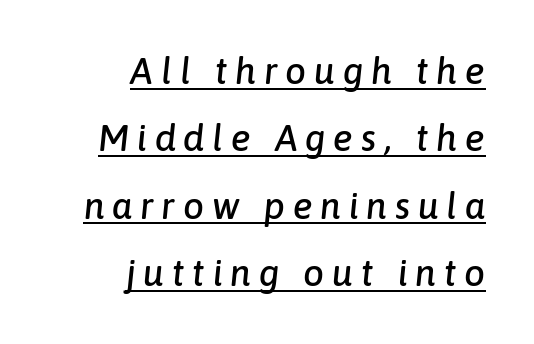
Q: Is the text italic (slanted)? A: Yes, it leans right by about 6 degrees.
Q: Is the text underlined? A: Yes.
Q: How is the paragraph aligned? A: Right-aligned.
Q: Is the spacing between letters normal or unusually wide? A: Unusually wide.
Q: Width (condensed, normal, or wide)? A: Normal.
Q: Stroke contrast? A: Low.
Q: x-height? A: Medium.
Q: Monospaced? A: No.
